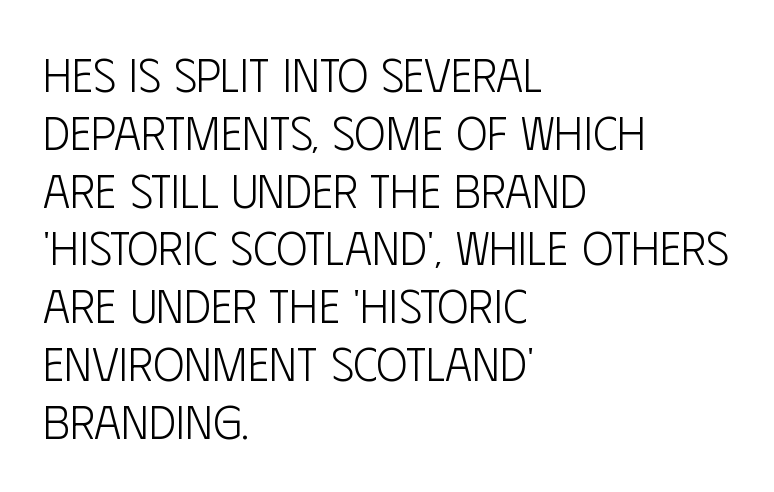
{"serif": "no", "italic": "no", "bold": "no", "weight": "light", "width": "condensed", "stroke_contrast": "low", "x_height": "large", "monospaced": "no", "underline": "no", "align": "left", "line_spacing_ratio": 1.23, "letter_spacing": "normal", "letter_spacing_em": 0.0, "glyph_px": 47}
